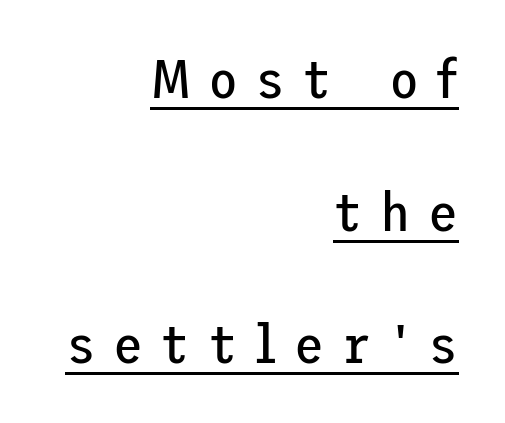
Italic? Not at all — the glyphs are vertical. Caption: face not bold, strokes unweighted. The type is letterspaced generously, with wide tracking. This sample is right-justified, so line beginnings fall wherever the words allow.
